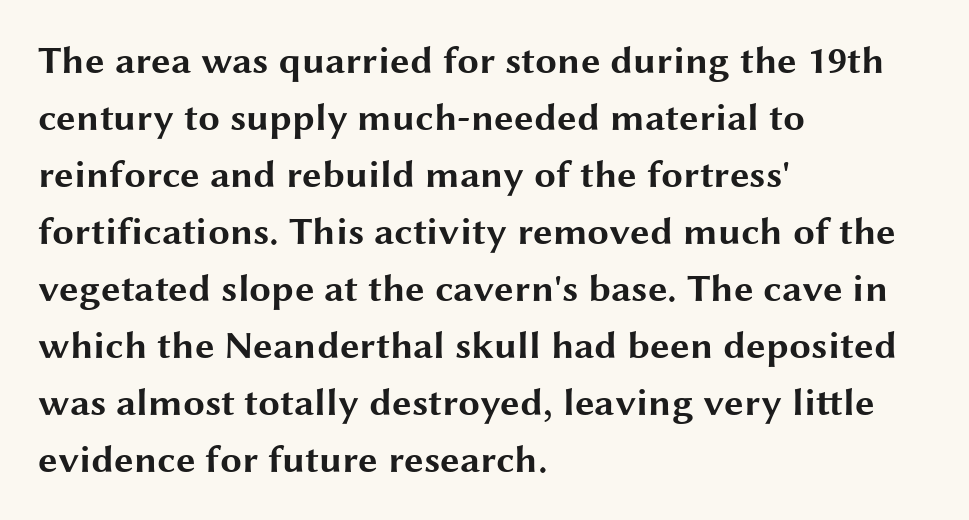
{"serif": "no", "italic": "no", "bold": "yes", "weight": "bold", "width": "wide", "stroke_contrast": "medium", "x_height": "medium", "monospaced": "no", "underline": "no", "align": "left", "line_spacing": "normal", "line_spacing_ratio": 1.46, "letter_spacing": "normal", "letter_spacing_em": 0.0, "glyph_px": 39}
